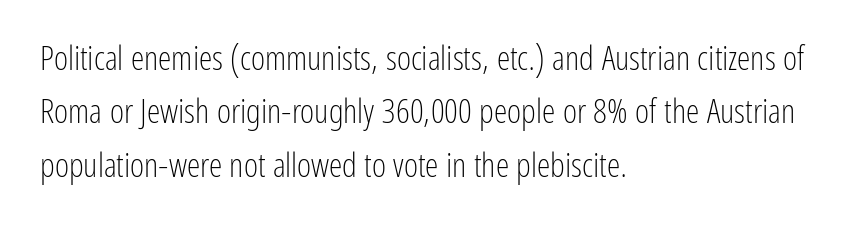
Q: Is the text bold? A: No.
Q: Is the text italic (slanted)? A: No, it is upright.
Q: Is the typeface a serif or a sans-serif typeface? A: Sans-serif.
Q: Is the text underlined? A: No.
Q: How is the paragraph aligned? A: Left-aligned.
Q: Is the spacing between letters normal or unusually wide? A: Normal.
Q: Is the spacing between lines tight, normal or loose? A: Normal.
Q: Width (condensed, normal, or wide)? A: Condensed.
Q: Stroke contrast? A: Low.
Q: x-height? A: Medium.
Q: Monospaced? A: No.
